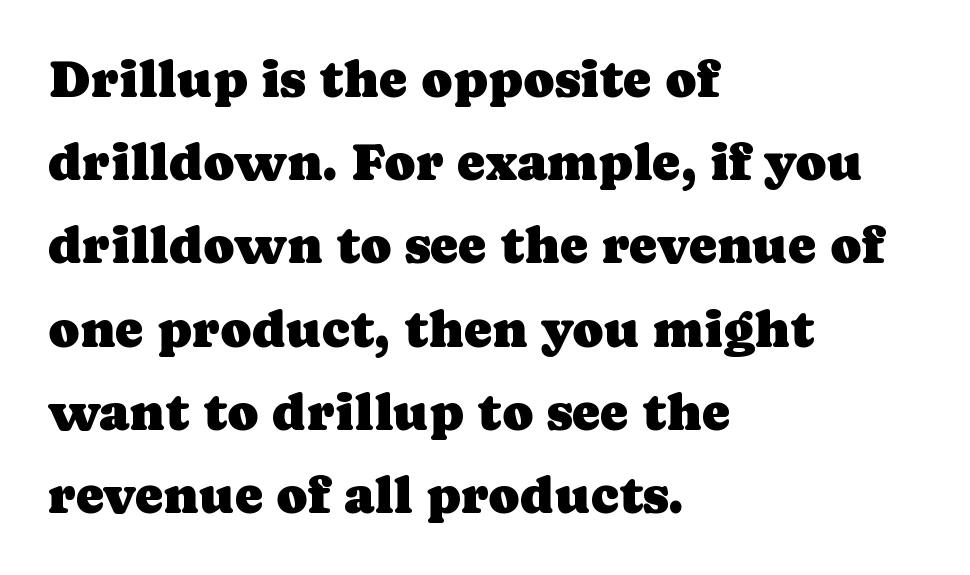
{"serif": "yes", "italic": "no", "width": "normal", "stroke_contrast": "low", "x_height": "medium", "monospaced": "no", "underline": "no", "align": "left", "line_spacing": "normal", "line_spacing_ratio": 1.57, "letter_spacing": "normal", "letter_spacing_em": 0.0, "glyph_px": 53}
